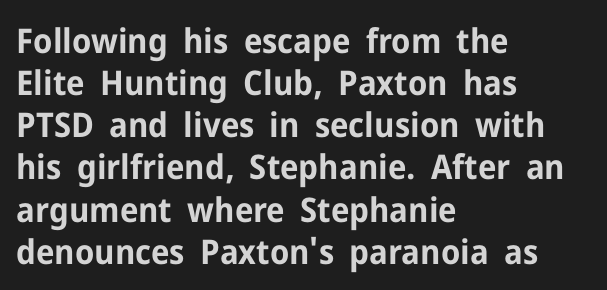
The image shows 34 px bold sans-serif type, upright; set left-aligned, line spacing 1.24x, normal letter spacing, not underlined; low stroke contrast and a medium x-height.
